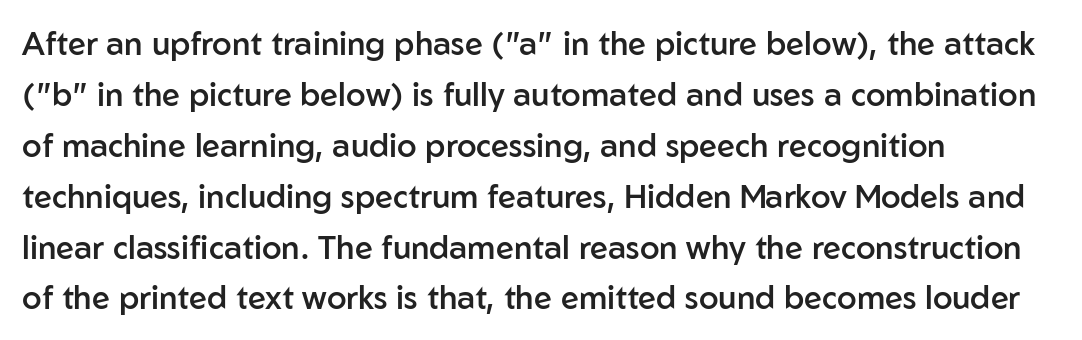
{"serif": "no", "italic": "no", "bold": "semi", "weight": "semibold", "width": "normal", "stroke_contrast": "low", "x_height": "medium", "monospaced": "no", "underline": "no", "align": "left", "line_spacing": "normal", "line_spacing_ratio": 1.59, "letter_spacing": "normal", "letter_spacing_em": 0.0, "glyph_px": 32}
